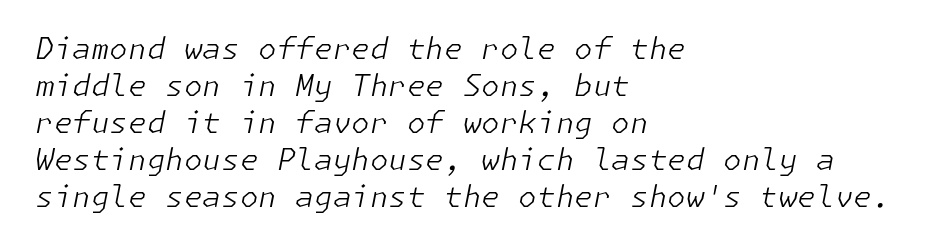
{"italic": "yes", "lean": "right", "slant_degrees": 11, "bold": "no", "weight": "light", "width": "normal", "stroke_contrast": "low", "x_height": "medium", "underline": "no", "align": "left", "line_spacing_ratio": 1.23, "letter_spacing": "normal", "letter_spacing_em": 0.0, "glyph_px": 30}
